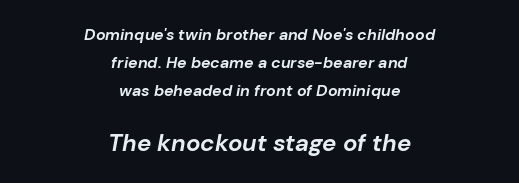
The image shows 24 px bold type, italic (leaning right); set centered, line spacing 1.74x, normal letter spacing, not underlined; the second (bottom) block is 1.5x larger.
